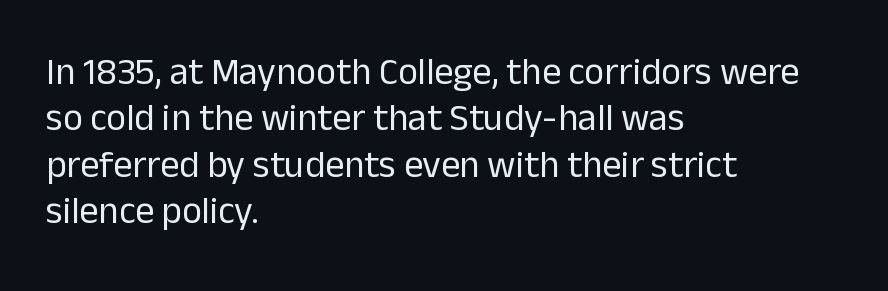
{"serif": "no", "italic": "no", "bold": "no", "weight": "regular", "width": "normal", "stroke_contrast": "low", "x_height": "medium", "monospaced": "no", "underline": "no", "align": "left", "line_spacing_ratio": 1.22, "letter_spacing": "normal", "letter_spacing_em": 0.0, "glyph_px": 38}
